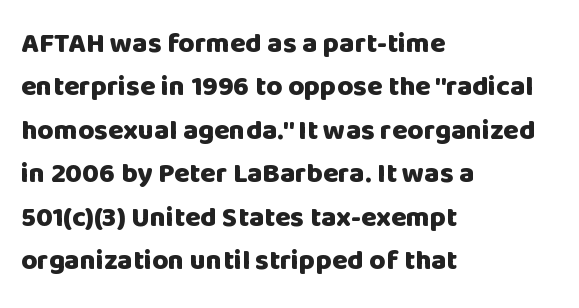
Q: Is the text bold? A: Yes.
Q: Is the text italic (slanted)? A: No, it is upright.
Q: Is the typeface a serif or a sans-serif typeface? A: Sans-serif.
Q: Is the text underlined? A: No.
Q: How is the paragraph aligned? A: Left-aligned.
Q: Is the spacing between letters normal or unusually wide? A: Normal.
Q: Is the spacing between lines tight, normal or loose? A: Normal.
Q: Width (condensed, normal, or wide)? A: Normal.
Q: Stroke contrast? A: Low.
Q: x-height? A: Large.
Q: Monospaced? A: No.
